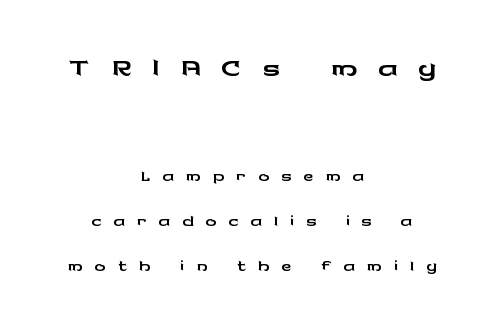
Q: Is the text italic (slanted)? A: No, it is upright.
Q: Is the typeface a serif or a sans-serif typeface? A: Sans-serif.
Q: Is the text underlined? A: No.
Q: How is the paragraph aligned? A: Centered.
Q: Is the spacing between letters normal or unusually wide? A: Unusually wide.
Q: Is the spacing between lines tight, normal or loose? A: Normal.
Q: Which block of text is set in a larger size, the first (top) or the second (bottom)? A: The first (top) one.
Q: Width (condensed, normal, or wide)? A: Wide.
Q: Stroke contrast? A: Low.
Q: x-height? A: Medium.
Q: Monospaced? A: No.
